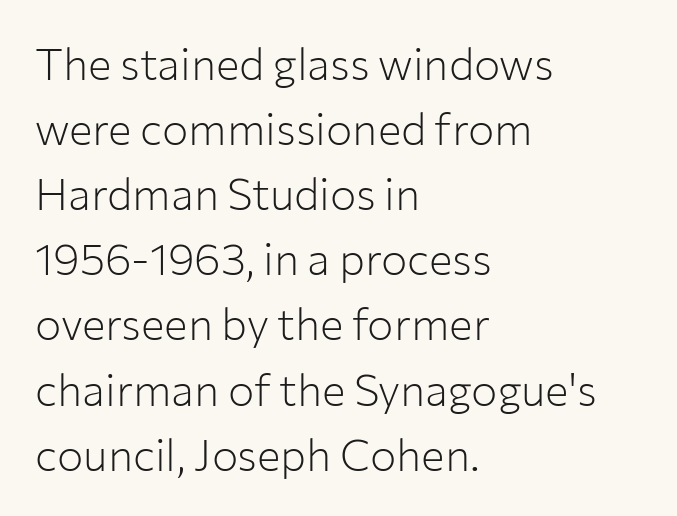
Q: Is the text bold? A: No.
Q: Is the text italic (slanted)? A: No, it is upright.
Q: Is the typeface a serif or a sans-serif typeface? A: Sans-serif.
Q: Is the text underlined? A: No.
Q: How is the paragraph aligned? A: Left-aligned.
Q: Is the spacing between letters normal or unusually wide? A: Normal.
Q: Is the spacing between lines tight, normal or loose? A: Normal.
Q: Width (condensed, normal, or wide)? A: Normal.
Q: Stroke contrast? A: Low.
Q: x-height? A: Medium.
Q: Monospaced? A: No.
